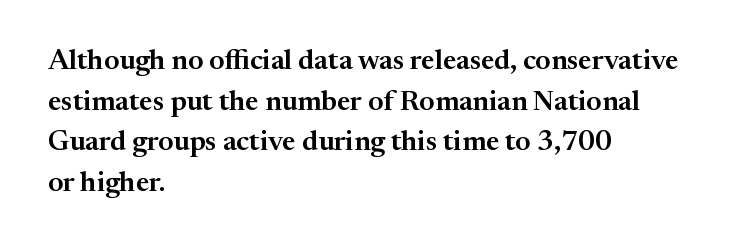
The image shows 28 px serif type, upright; set left-aligned, normal line spacing (1.45x), normal letter spacing, not underlined; medium stroke contrast and a medium x-height.
